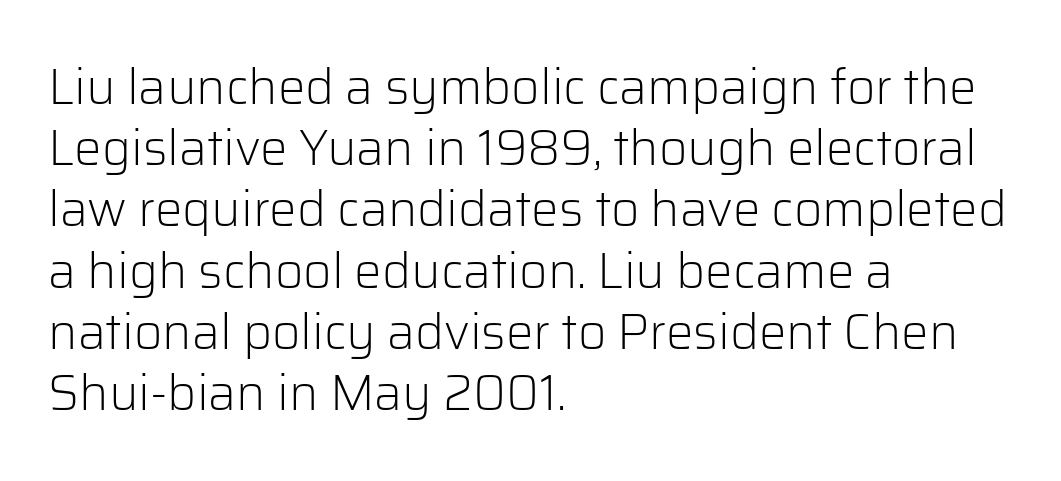
A normal amount of white space separates one row of letters from the next. Underlining? Definitely not there. The weight tops out at a normal text grade. The lettering stays uniformly vertical, giving the passage a roman look. This sample is left-justified, so line endings fall wherever the words run out. Default kerning and tracking; the words read as compact shapes.
